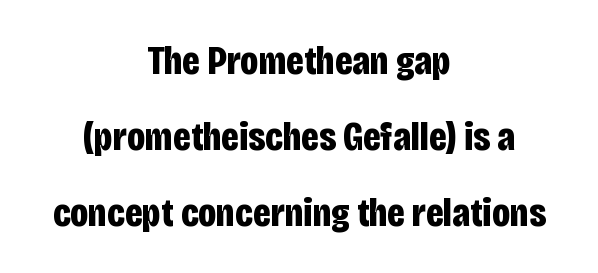
The paragraph has two soft edges and a firm central axis. Vertical strokes here are truly vertical. Stroke terminals: plain, sans-serif. The space beneath each line is pristine and unruled. The type is set solid horizontally, with unmodified tracking.
